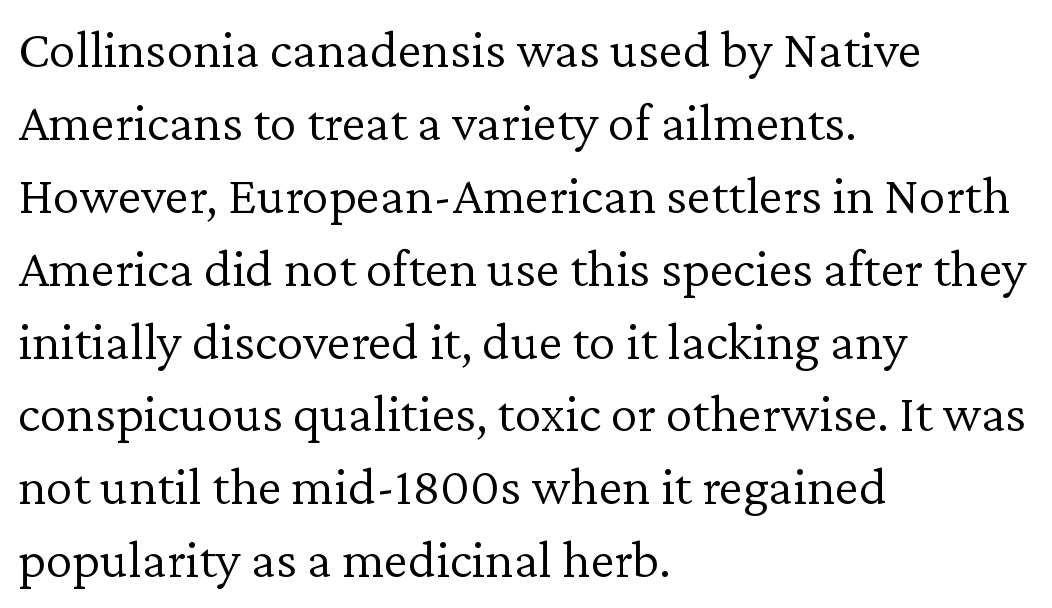
The image shows 54 px light serif type, upright; set left-aligned, normal line spacing (1.35x), normal letter spacing, not underlined; low stroke contrast and a medium x-height.
